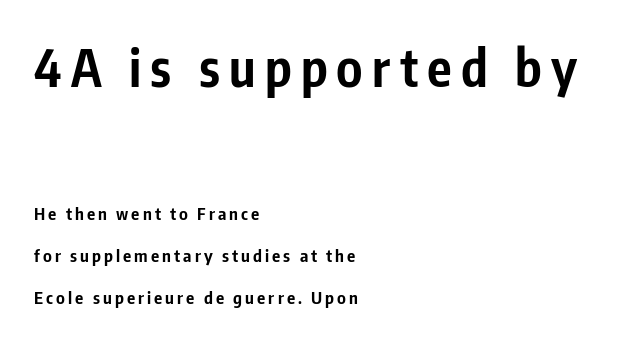
Q: Is the text bold? A: Yes.
Q: Is the text italic (slanted)? A: No, it is upright.
Q: Is the typeface a serif or a sans-serif typeface? A: Sans-serif.
Q: Is the text underlined? A: No.
Q: How is the paragraph aligned? A: Left-aligned.
Q: Is the spacing between lines tight, normal or loose? A: Loose.
Q: Which block of text is set in a larger size, the first (top) or the second (bottom)? A: The first (top) one.
Q: Width (condensed, normal, or wide)? A: Condensed.
Q: Stroke contrast? A: Low.
Q: x-height? A: Medium.
Q: Monospaced? A: No.
